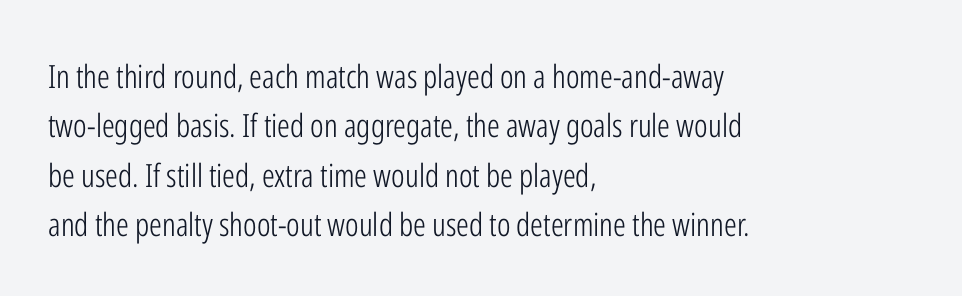
{"serif": "no", "italic": "no", "bold": "no", "weight": "light", "width": "condensed", "stroke_contrast": "low", "x_height": "medium", "monospaced": "no", "underline": "no", "align": "left", "line_spacing": "normal", "line_spacing_ratio": 1.54, "letter_spacing": "normal", "letter_spacing_em": 0.0, "glyph_px": 32}
